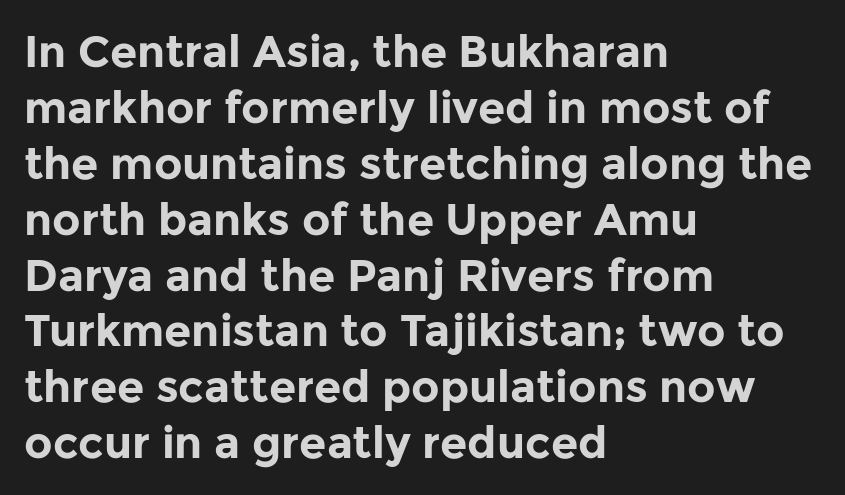
The image shows 44 px bold sans-serif type, upright; set left-aligned, normal line spacing (1.27x), normal letter spacing, not underlined; low stroke contrast and a medium x-height.
